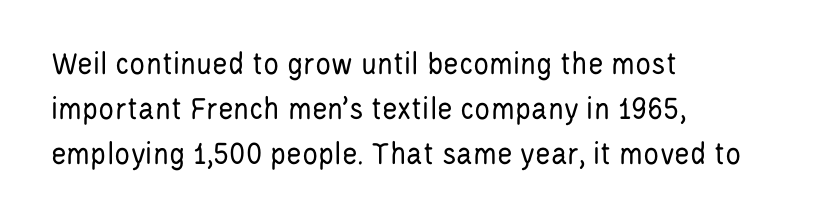
Reading down the column, the eye jumps a familiar distance to each next line. Think standard paragraph weight, or any step lighter than that. Note the varied advance widths — an 'i' is clearly narrower than an 'm'. It's the straight-up-and-down kind of type. The gaps between neighbouring characters are ordinary and unremarkable.
